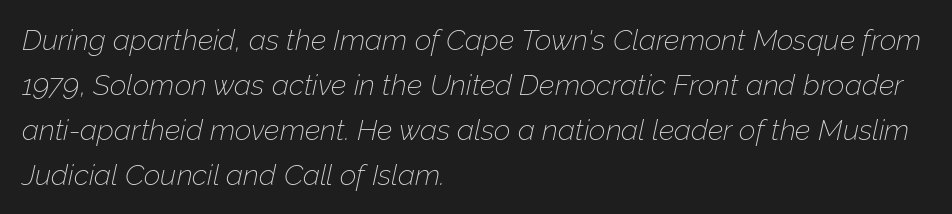
Q: Is the text bold? A: No.
Q: Is the text italic (slanted)? A: Yes, it leans right by about 12 degrees.
Q: Is the text underlined? A: No.
Q: How is the paragraph aligned? A: Left-aligned.
Q: Is the spacing between letters normal or unusually wide? A: Normal.
Q: Is the spacing between lines tight, normal or loose? A: Normal.
Q: Width (condensed, normal, or wide)? A: Normal.
Q: Stroke contrast? A: Low.
Q: x-height? A: Medium.
Q: Monospaced? A: No.
